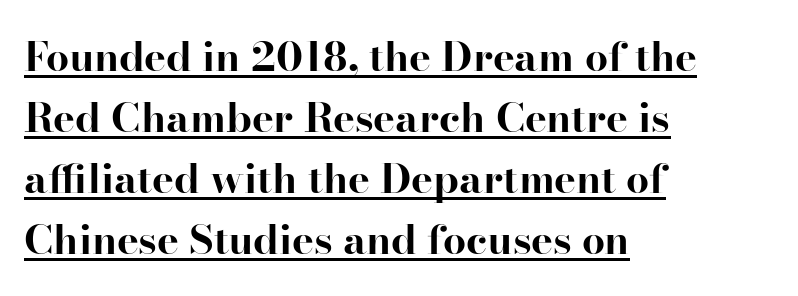
{"serif": "yes", "italic": "no", "bold": "yes", "weight": "bold", "width": "normal", "stroke_contrast": "high", "x_height": "small", "monospaced": "no", "underline": "yes", "align": "left", "line_spacing": "normal", "line_spacing_ratio": 1.49, "letter_spacing": "normal", "letter_spacing_em": 0.0, "glyph_px": 41}
